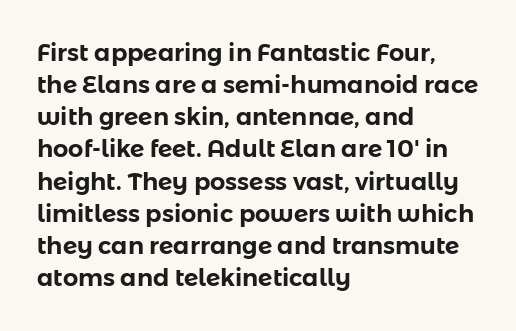
{"italic": "no", "underline": "no", "align": "left", "line_spacing": "normal", "line_spacing_ratio": 1.34, "letter_spacing": "normal", "letter_spacing_em": 0.0, "glyph_px": 24}
